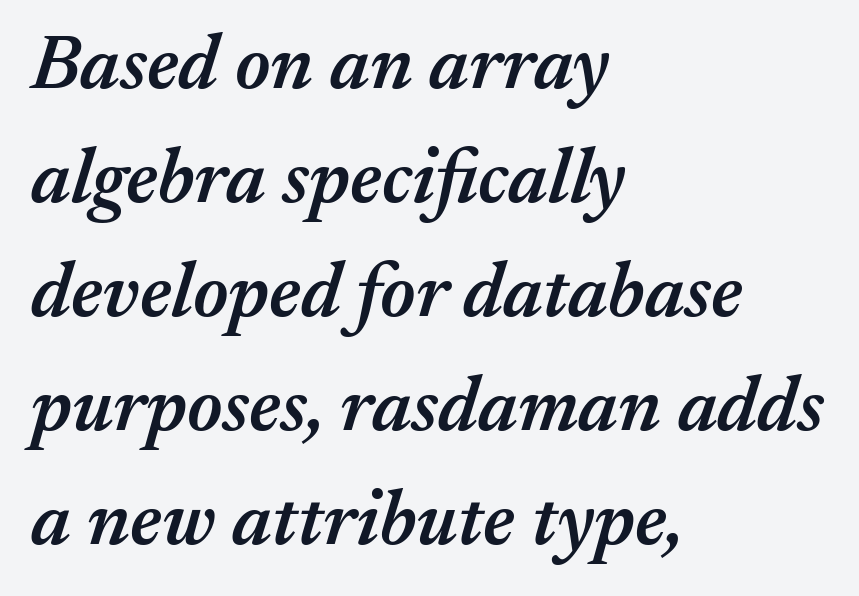
Q: Is the text bold? A: Semi-bold.
Q: Is the text italic (slanted)? A: Yes, it leans right by about 17 degrees.
Q: Is the text underlined? A: No.
Q: How is the paragraph aligned? A: Left-aligned.
Q: Is the spacing between letters normal or unusually wide? A: Normal.
Q: Is the spacing between lines tight, normal or loose? A: Normal.
Q: Width (condensed, normal, or wide)? A: Normal.
Q: Stroke contrast? A: Medium.
Q: x-height? A: Medium.
Q: Monospaced? A: No.
